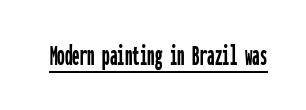
The image shows 30 px condensed sans-serif type, upright, monospaced; set normal letter spacing, underlined; low stroke contrast and a medium x-height.
